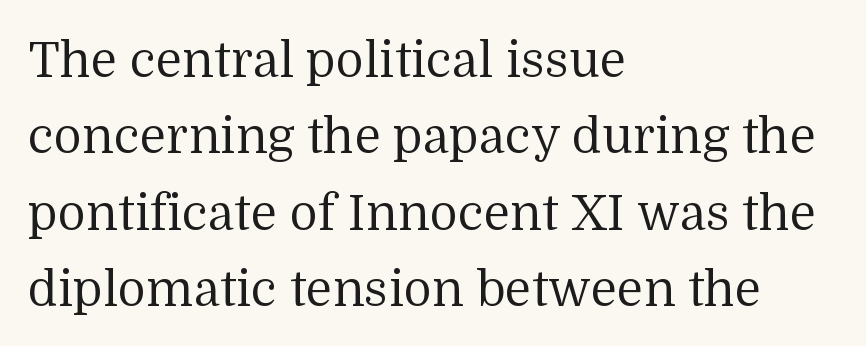
The image shows 49 px regular-weight serif type, upright; set left-aligned, normal line spacing (1.56x), normal letter spacing, not underlined; medium stroke contrast and a medium x-height.
